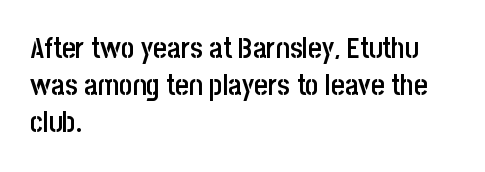
{"serif": "no", "italic": "no", "bold": "semi", "weight": "semibold", "width": "condensed", "stroke_contrast": "low", "x_height": "large", "monospaced": "no", "underline": "no", "align": "left", "line_spacing": "normal", "line_spacing_ratio": 1.27, "letter_spacing": "normal", "letter_spacing_em": 0.0, "glyph_px": 29}
